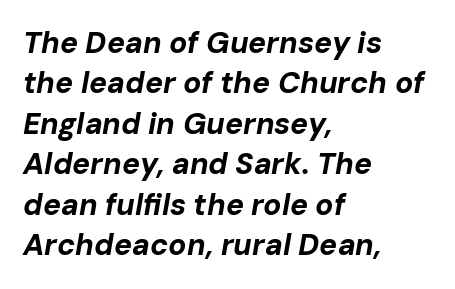
Glyph-to-glyph distance matches everyday printed text. The typesetter chose a ragged-right arrangement here. Emphasis-style slanted type is in use. Proportional: the letters do not fall into vertical columns.
